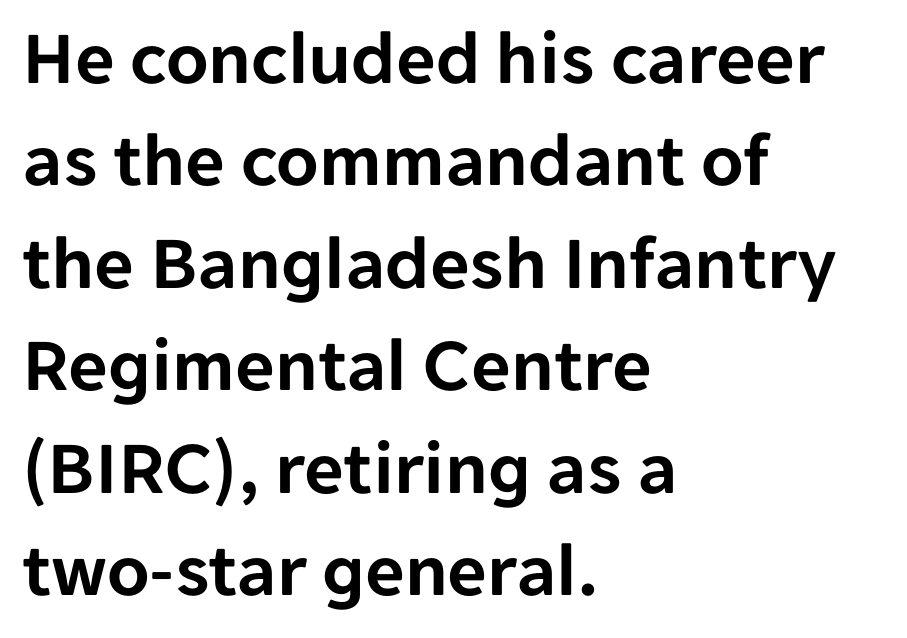
This rendering features lettering with no underline. Is there any slant? The stems are plumb. These lines are rendered in a variable-pitch font. The compositor pushed each line to the left boundary. This sample uses a sans-serif face.
